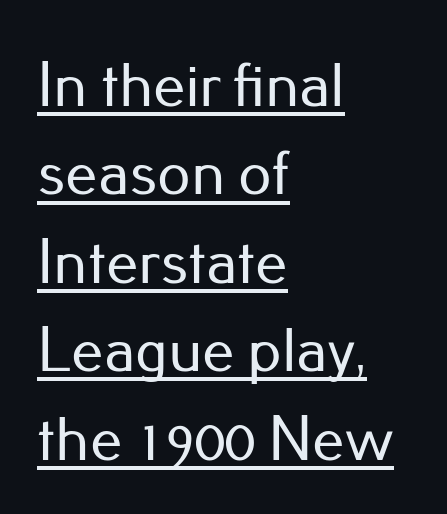
The image shows 65 px sans-serif type, upright; set left-aligned, normal line spacing (1.36x), normal letter spacing, underlined; low stroke contrast and a small x-height.
